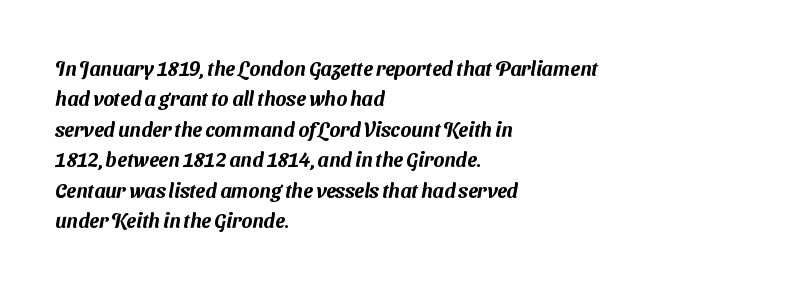
{"underline": "no", "align": "left", "line_spacing": "normal", "line_spacing_ratio": 1.52, "letter_spacing": "normal", "letter_spacing_em": 0.0, "glyph_px": 20}
